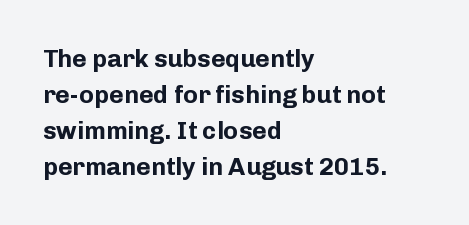
The image shows 25 px bold type, upright; set left-aligned, normal line spacing (1.44x), normal letter spacing, not underlined.
